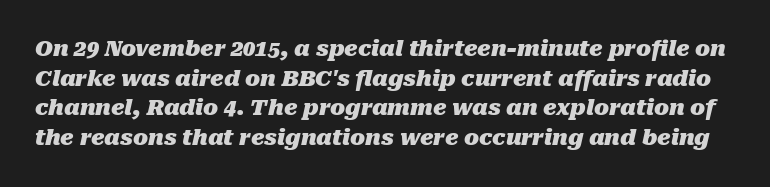
{"italic": "yes", "lean": "right", "slant_degrees": 10, "bold": "yes", "underline": "no", "line_spacing": "normal", "line_spacing_ratio": 1.35, "letter_spacing": "normal", "letter_spacing_em": 0.0, "glyph_px": 22}
